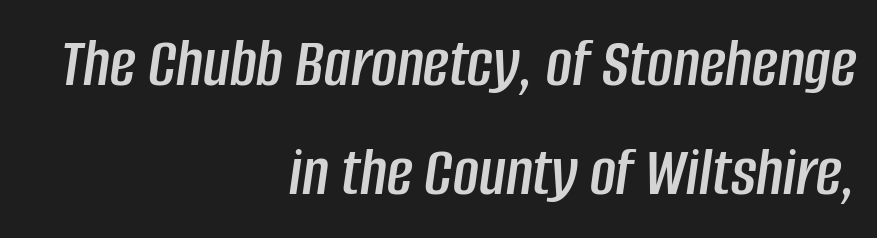
{"italic": "yes", "lean": "right", "slant_degrees": 8, "width": "condensed", "stroke_contrast": "low", "x_height": "large", "monospaced": "no", "underline": "no", "align": "right", "line_spacing": "normal", "line_spacing_ratio": 1.54, "letter_spacing": "normal", "letter_spacing_em": 0.0, "glyph_px": 71}
